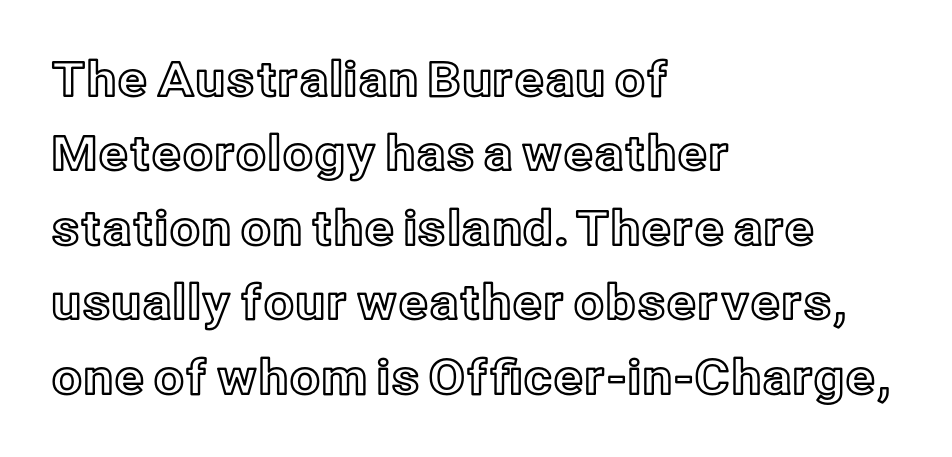
The image shows 48 px text type, upright; set left-aligned, normal line spacing (1.55x), normal letter spacing, not underlined; a medium x-height.
